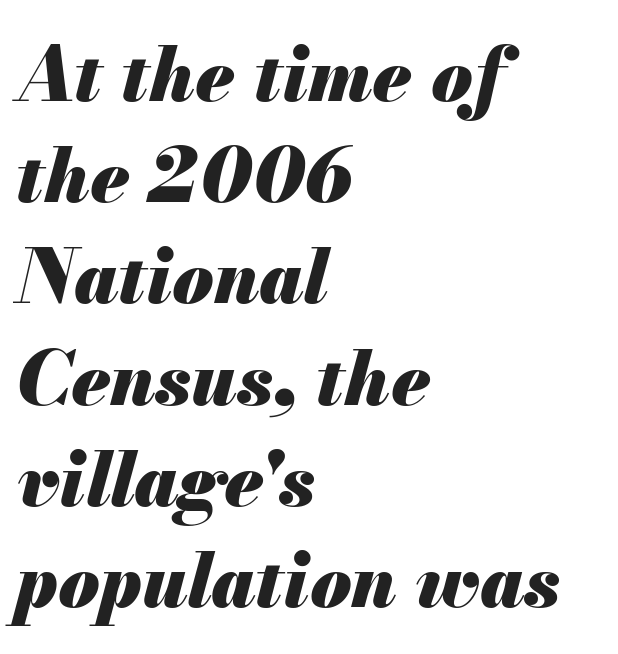
{"italic": "yes", "lean": "right", "slant_degrees": 13, "bold": "yes", "weight": "heavy", "width": "normal", "stroke_contrast": "medium", "x_height": "small", "monospaced": "no", "underline": "no", "align": "left", "line_spacing": "normal", "line_spacing_ratio": 1.35, "letter_spacing": "normal", "letter_spacing_em": 0.0, "glyph_px": 75}
